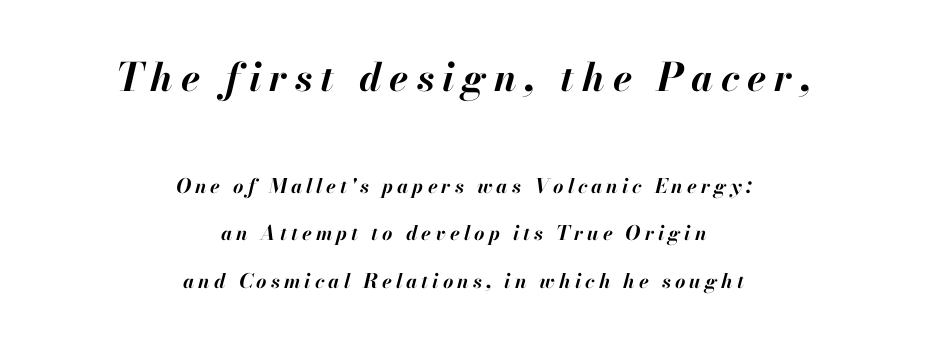
The image shows 39 px bold type, italic (leaning right); set centered, loose line spacing (2.36x), unusually wide letter spacing (+0.2 em), not underlined; the first (top) block is 1.95x larger; high stroke contrast and a small x-height.
